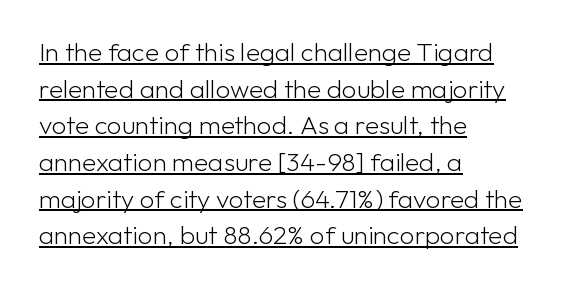
The image shows 26 px text type, upright; set left-aligned, normal line spacing (1.41x), normal letter spacing, underlined.
